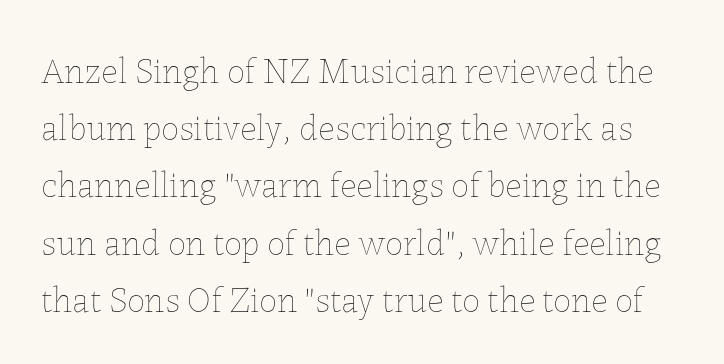
The image shows 36 px thin type, upright; set normal line spacing (1.59x), normal letter spacing, not underlined; low stroke contrast and a medium x-height.
